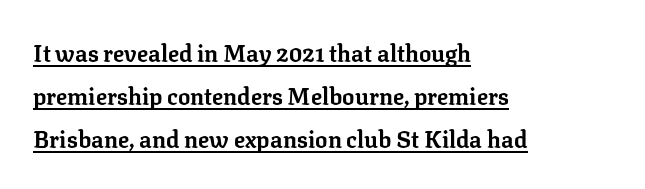
The image shows 23 px bold type, upright; set left-aligned, line spacing 1.87x, normal letter spacing, underlined.
